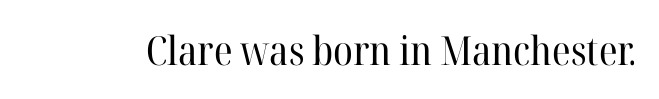
The image shows 40 px regular-weight serif type, upright; set normal letter spacing, not underlined; high stroke contrast and a medium x-height.
